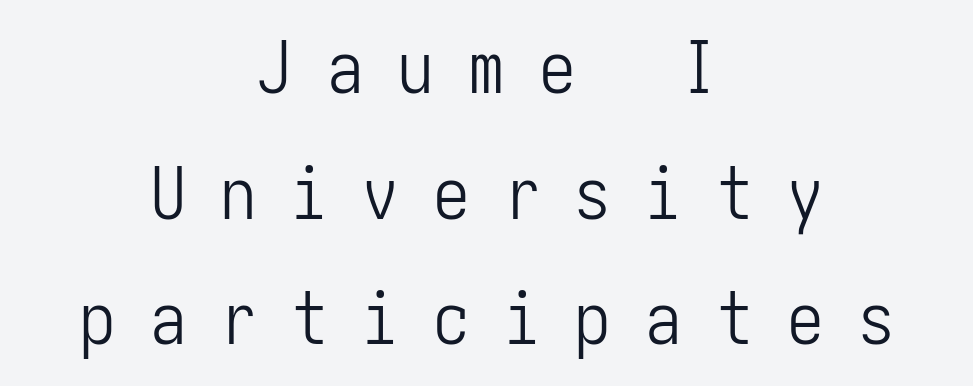
A quiet, ordinary-to-light weight characterises the typeface. Horizontal alignment here is central, giving a formal, balanced look. Check the space under the baseline: it is left empty. Type style note: lacks serifs. Short note: letters widely spaced. Notice how the stems are strictly vertical — no italics here.
